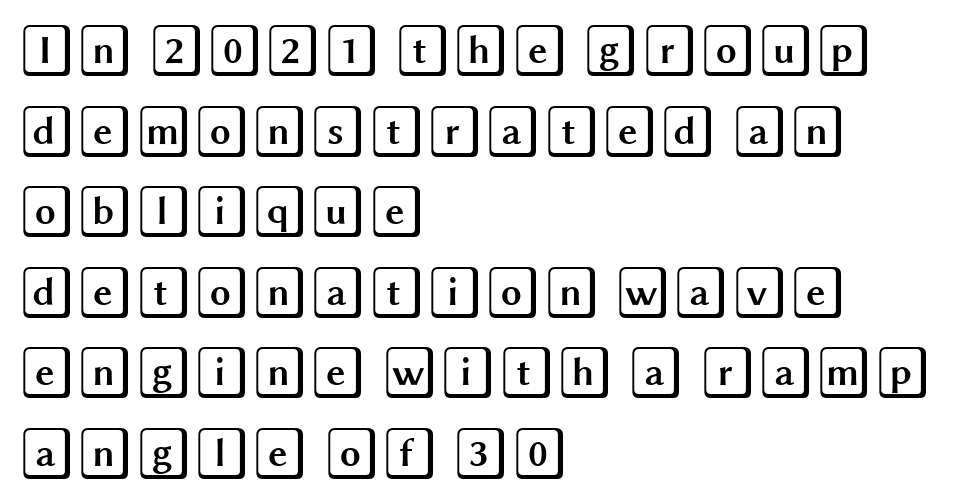
Q: Is the text italic (slanted)? A: No, it is upright.
Q: Is the text underlined? A: No.
Q: How is the paragraph aligned? A: Left-aligned.
Q: Is the spacing between letters normal or unusually wide? A: Normal.
Q: Is the spacing between lines tight, normal or loose? A: Normal.
Q: Width (condensed, normal, or wide)? A: Wide.
Q: x-height? A: Large.
